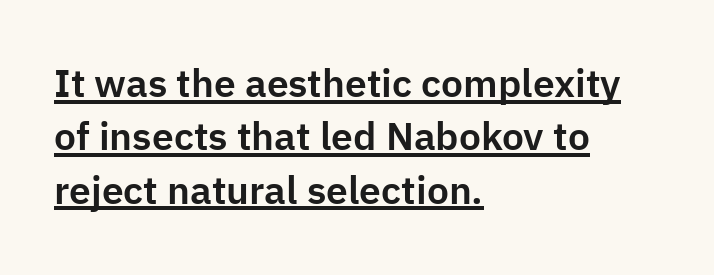
{"serif": "no", "italic": "no", "width": "normal", "stroke_contrast": "low", "x_height": "medium", "monospaced": "no", "underline": "yes", "align": "left", "line_spacing": "normal", "line_spacing_ratio": 1.37, "letter_spacing": "normal", "letter_spacing_em": 0.0, "glyph_px": 39}
